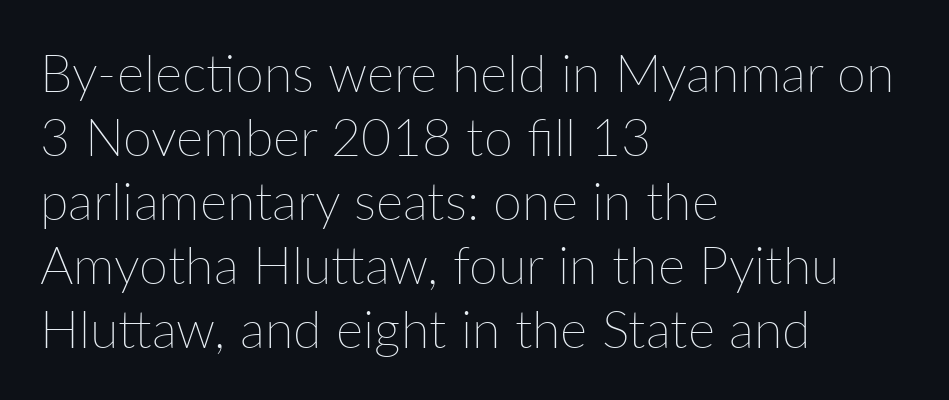
The image shows 52 px thin type, upright; set left-aligned, line spacing 1.23x, normal letter spacing, not underlined; low stroke contrast and a medium x-height.
